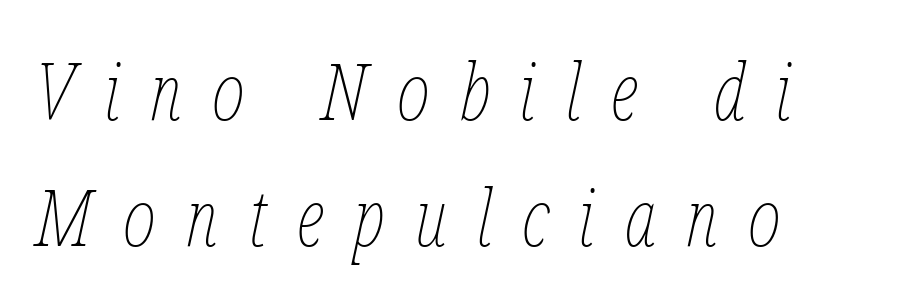
The image shows 79 px thin, condensed type, italic (leaning right); set normal line spacing (1.59x), unusually wide letter spacing (+0.38 em), not underlined; low stroke contrast and a medium x-height.
